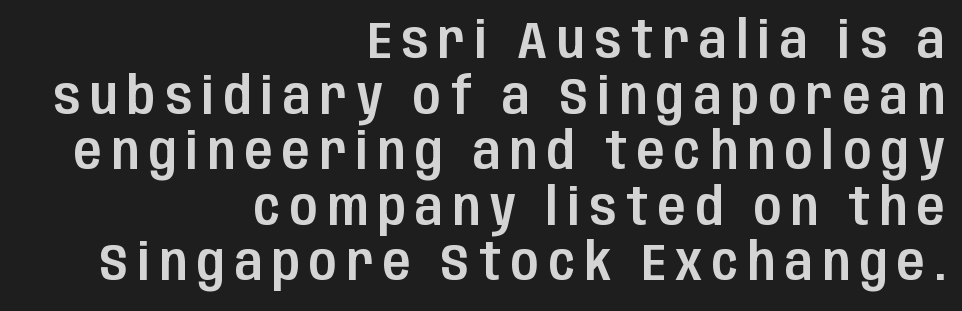
The image shows 51 px condensed sans-serif type, upright; set right-aligned, tight line spacing (1.09x), not underlined; low stroke contrast and a large x-height.
